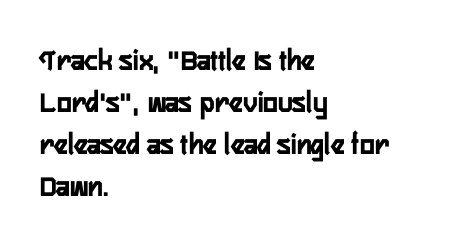
In terms of letterform style, serifs are entirely absent. Caption: standard tracking, unaltered. Looks like regular typesetting: each glyph gets only the width it needs. The lines in this sample share a left origin and differ only in where they stop.
